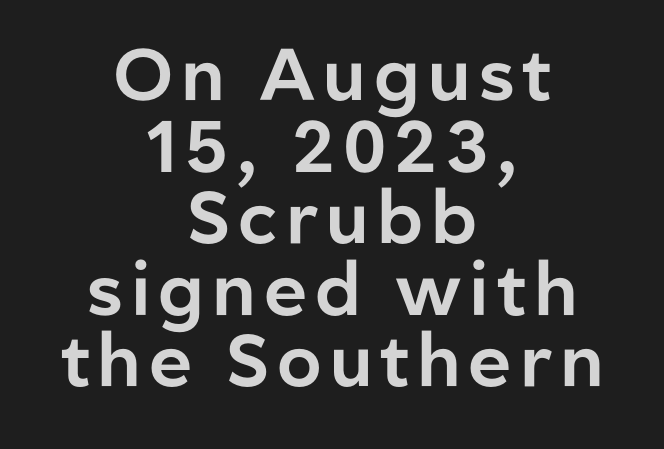
Q: Is the text italic (slanted)? A: No, it is upright.
Q: Is the typeface a serif or a sans-serif typeface? A: Sans-serif.
Q: Is the text underlined? A: No.
Q: How is the paragraph aligned? A: Centered.
Q: Is the spacing between lines tight, normal or loose? A: Tight.
Q: Width (condensed, normal, or wide)? A: Normal.
Q: Stroke contrast? A: Low.
Q: x-height? A: Medium.
Q: Monospaced? A: No.
